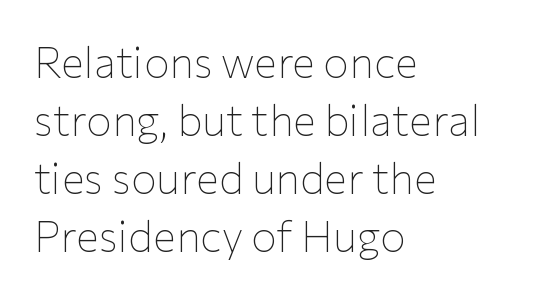
{"serif": "no", "italic": "no", "bold": "no", "weight": "thin", "width": "normal", "stroke_contrast": "low", "x_height": "medium", "monospaced": "no", "underline": "no", "align": "left", "line_spacing": "normal", "line_spacing_ratio": 1.35, "letter_spacing": "normal", "letter_spacing_em": 0.0, "glyph_px": 43}
